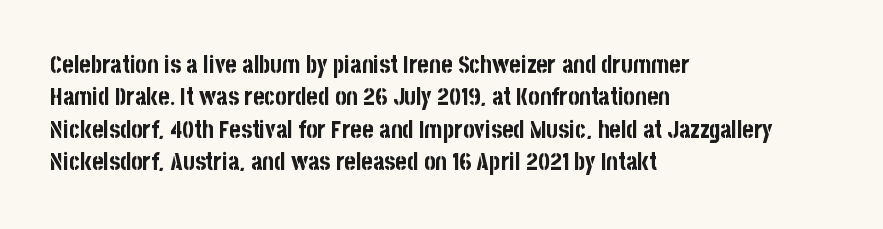
The image shows 24 px bold type, upright; set left-aligned, normal line spacing (1.35x), normal letter spacing, not underlined.
